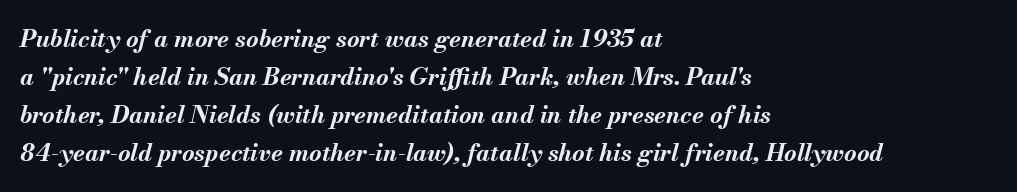
Q: Is the text bold? A: Yes.
Q: Is the text italic (slanted)? A: Yes, it leans right by about 13 degrees.
Q: Is the text underlined? A: No.
Q: How is the paragraph aligned? A: Left-aligned.
Q: Is the spacing between letters normal or unusually wide? A: Normal.
Q: Is the spacing between lines tight, normal or loose? A: Normal.
